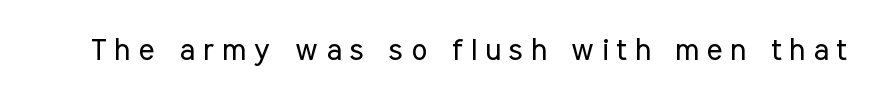
Inter-character spacing is expanded well beyond the font's built-in metrics. Vertical stems look standard width or narrower in stroke. Note the varied advance widths — an 'i' is clearly narrower than an 'm'. Letters rest on an invisible, unmarked baseline. These lines were composed using upright roman letters.
